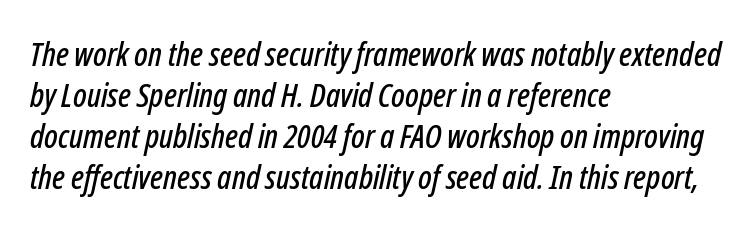
Q: Is the text italic (slanted)? A: Yes, it leans right by about 12 degrees.
Q: Is the text underlined? A: No.
Q: How is the paragraph aligned? A: Left-aligned.
Q: Is the spacing between letters normal or unusually wide? A: Normal.
Q: Width (condensed, normal, or wide)? A: Condensed.
Q: Stroke contrast? A: Low.
Q: x-height? A: Medium.
Q: Monospaced? A: No.
